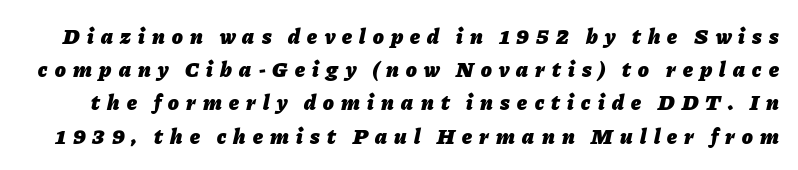
The image shows 22 px bold type, italic (leaning right); set normal line spacing (1.51x), unusually wide letter spacing (+0.33 em), not underlined.
